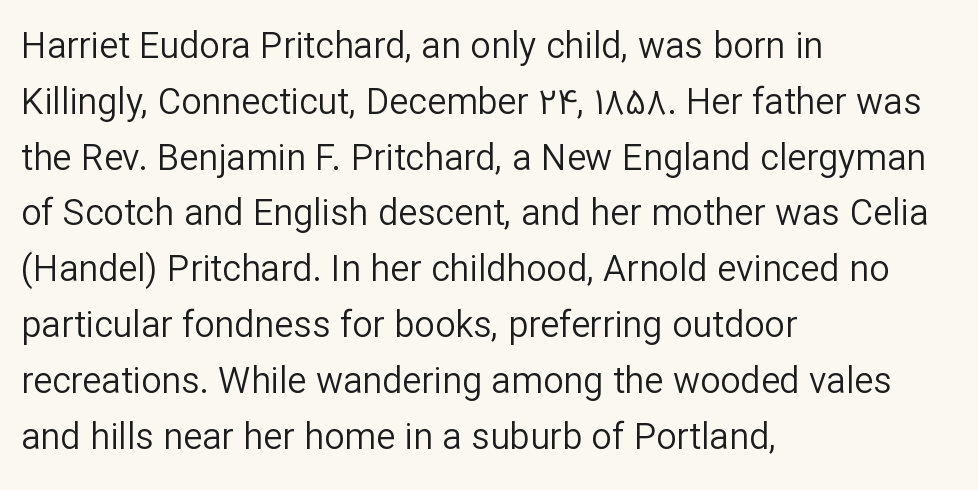
Q: Is the text bold? A: No.
Q: Is the text italic (slanted)? A: No, it is upright.
Q: Is the typeface a serif or a sans-serif typeface? A: Sans-serif.
Q: Is the text underlined? A: No.
Q: How is the paragraph aligned? A: Left-aligned.
Q: Is the spacing between letters normal or unusually wide? A: Normal.
Q: Is the spacing between lines tight, normal or loose? A: Normal.
Q: Width (condensed, normal, or wide)? A: Normal.
Q: Stroke contrast? A: Low.
Q: x-height? A: Medium.
Q: Monospaced? A: No.
